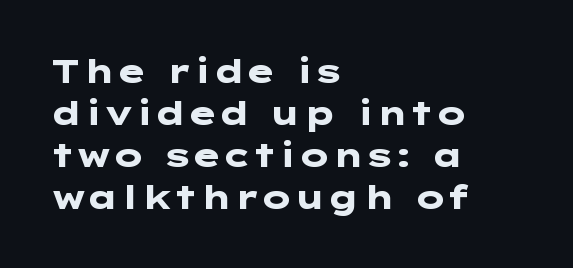
The image shows 33 px heavy, wide sans-serif type, upright; set left-aligned, normal line spacing (1.27x), normal letter spacing, not underlined; low stroke contrast and a medium x-height.
